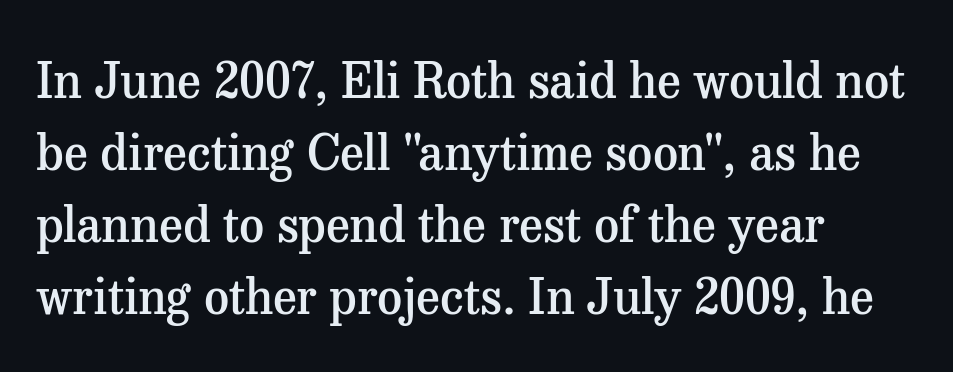
{"serif": "yes", "italic": "no", "bold": "semi", "weight": "semibold", "width": "normal", "stroke_contrast": "medium", "x_height": "medium", "monospaced": "no", "underline": "no", "align": "left", "line_spacing": "normal", "line_spacing_ratio": 1.47, "letter_spacing": "normal", "letter_spacing_em": 0.0, "glyph_px": 49}
